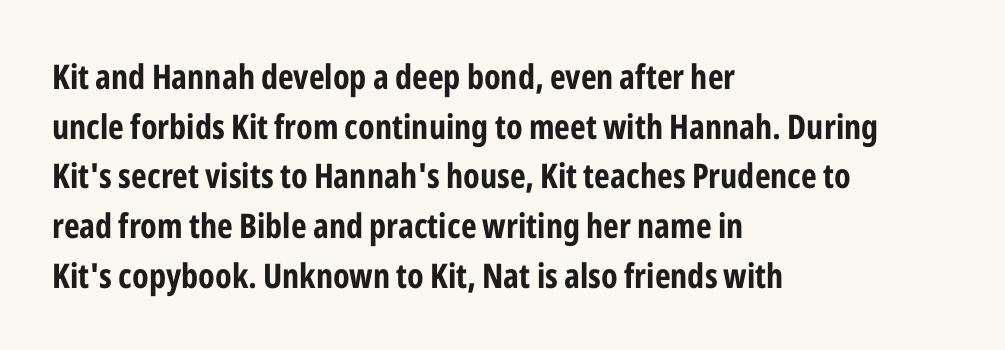
The letters stand upright; this is a roman face. Evenly set lines give the paragraph a standard silhouette. The horizontal fit of the characters is conventional and even. The type family on display is of the sans-serif kind.
